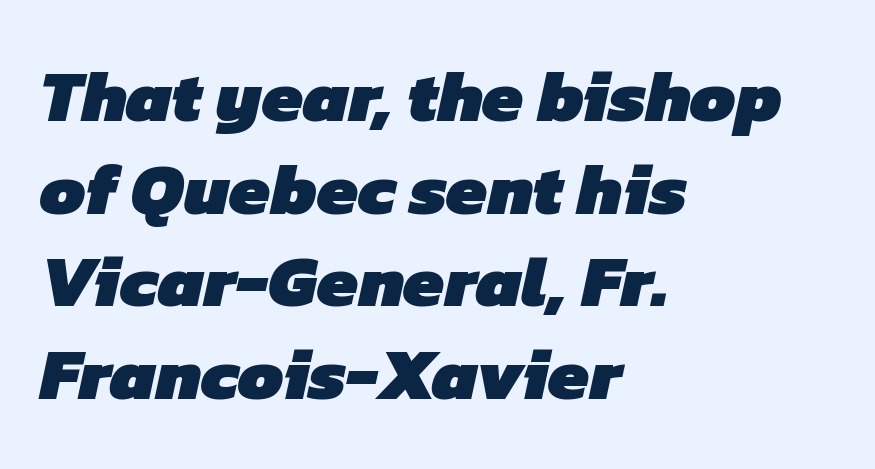
What kind of face is this? One without serifs — a sans. The space between consecutive lines is moderate. The compositor pushed each line to the left boundary. Default kerning and tracking; the words read as compact shapes. The strip under each line holds only bare page. Emphasis by weight is at full strength: bold.
